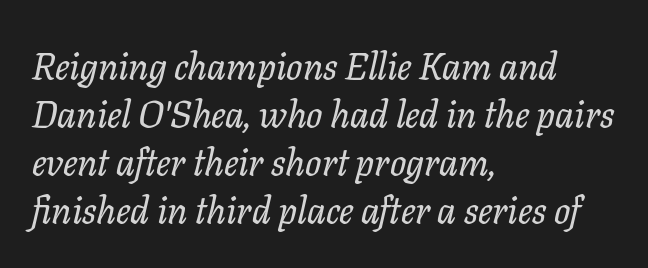
{"serif": "yes", "italic": "yes", "lean": "right", "slant_degrees": 11, "width": "normal", "stroke_contrast": "low", "x_height": "medium", "monospaced": "no", "underline": "no", "align": "left", "line_spacing": "normal", "line_spacing_ratio": 1.26, "letter_spacing": "normal", "letter_spacing_em": 0.0, "glyph_px": 38}
